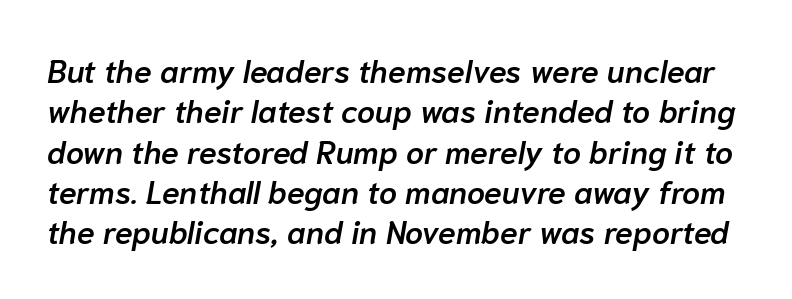
Q: Is the text bold? A: Semi-bold.
Q: Is the text italic (slanted)? A: Yes, it leans right by about 10 degrees.
Q: Is the text underlined? A: No.
Q: Is the spacing between letters normal or unusually wide? A: Normal.
Q: Is the spacing between lines tight, normal or loose? A: Normal.
Q: Width (condensed, normal, or wide)? A: Normal.
Q: Stroke contrast? A: Low.
Q: x-height? A: Medium.
Q: Monospaced? A: No.
